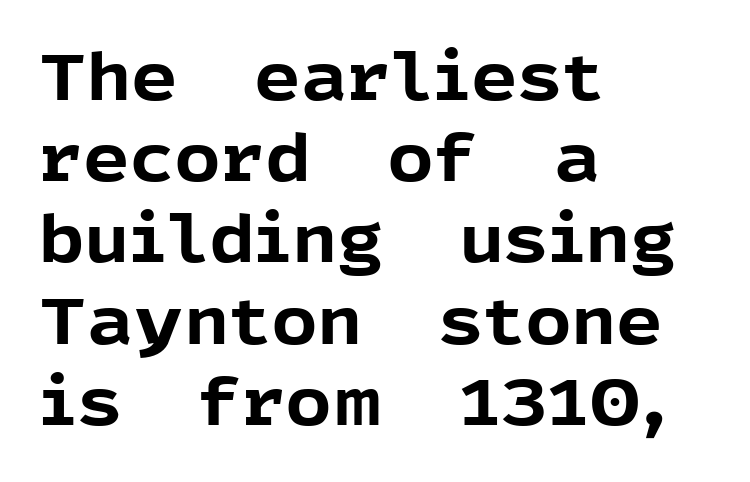
The image shows 65 px bold sans-serif type, upright; set left-aligned, normal line spacing (1.25x), normal letter spacing, not underlined; a medium x-height.
